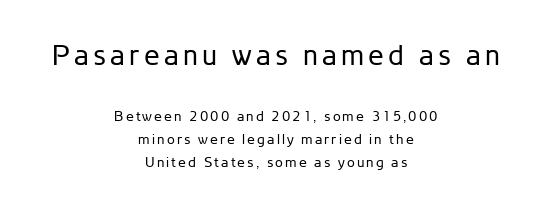
{"serif": "no", "italic": "no", "bold": "no", "weight": "regular", "width": "normal", "stroke_contrast": "low", "x_height": "medium", "monospaced": "no", "underline": "no", "align": "center", "line_spacing": "normal", "line_spacing_ratio": 1.66, "larger_block": "first", "size_ratio": 2.0, "glyph_px": 28}
